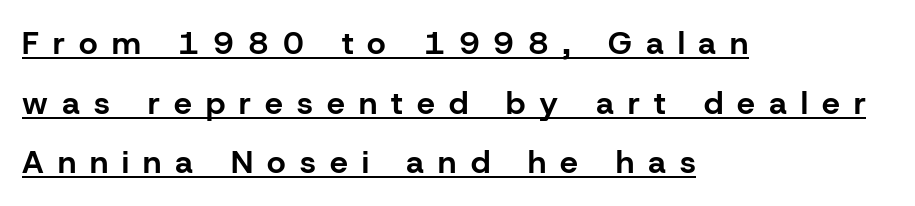
{"serif": "no", "italic": "no", "bold": "yes", "weight": "bold", "width": "normal", "stroke_contrast": "low", "x_height": "medium", "monospaced": "no", "underline": "yes", "align": "left", "line_spacing_ratio": 1.86, "letter_spacing": "wide", "letter_spacing_em": 0.44, "glyph_px": 32}
